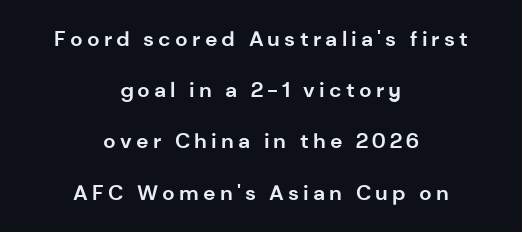
Thick stems and heavy bowls — unmistakably bold. This rendering uses center alignment, leaving both contours irregular but symmetric. What's the leading like? Stretched, with rows far apart. This sample uses expanded letter spacing, leaving extra air between glyphs.
